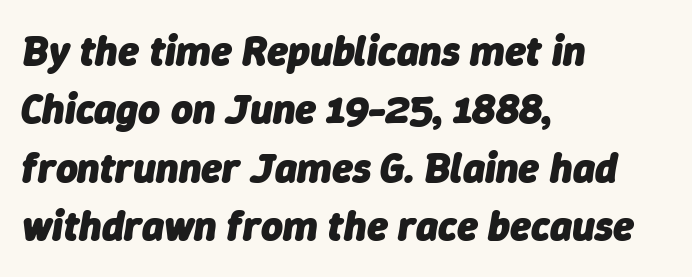
Q: Is the text bold? A: Yes.
Q: Is the text italic (slanted)? A: Yes, it leans right by about 9 degrees.
Q: Is the text underlined? A: No.
Q: How is the paragraph aligned? A: Left-aligned.
Q: Is the spacing between letters normal or unusually wide? A: Normal.
Q: Is the spacing between lines tight, normal or loose? A: Normal.
Q: Width (condensed, normal, or wide)? A: Normal.
Q: Stroke contrast? A: Low.
Q: x-height? A: Medium.
Q: Monospaced? A: No.
